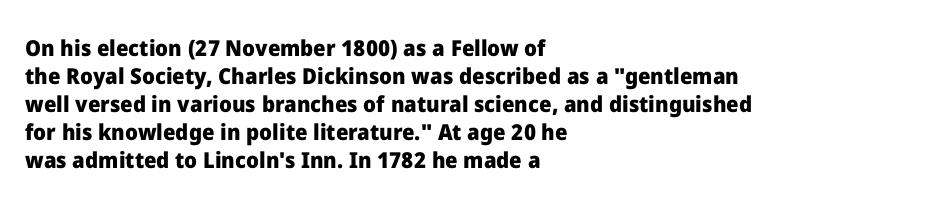
Q: Is the text bold? A: Yes.
Q: Is the text italic (slanted)? A: No, it is upright.
Q: Is the text underlined? A: No.
Q: How is the paragraph aligned? A: Left-aligned.
Q: Is the spacing between letters normal or unusually wide? A: Normal.
Q: Is the spacing between lines tight, normal or loose? A: Normal.
